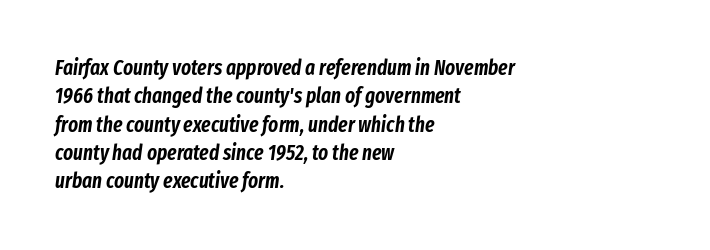
{"italic": "yes", "lean": "right", "slant_degrees": 8, "underline": "no", "align": "left", "line_spacing": "normal", "line_spacing_ratio": 1.35, "letter_spacing": "normal", "letter_spacing_em": 0.0, "glyph_px": 21}
